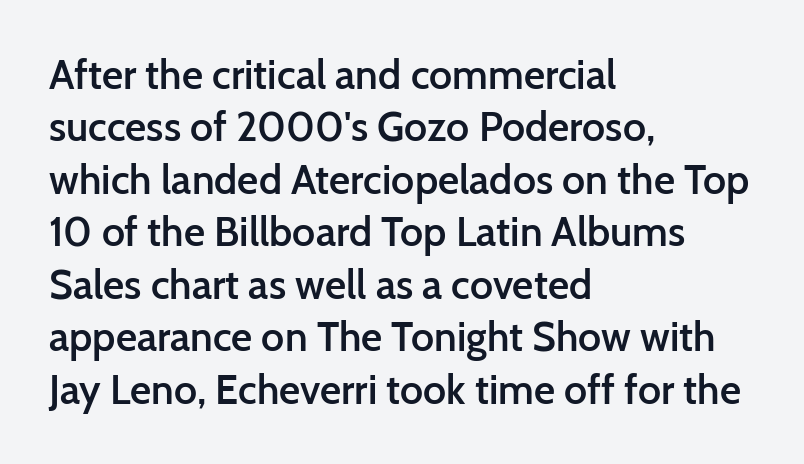
The image shows 41 px semibold sans-serif type, upright; set left-aligned, normal line spacing (1.28x), normal letter spacing, not underlined; low stroke contrast and a medium x-height.
